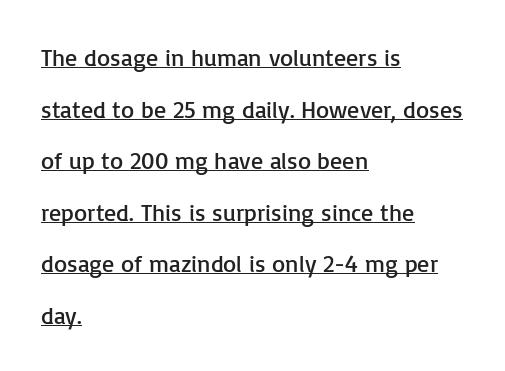
Q: Is the text bold? A: No.
Q: Is the text italic (slanted)? A: No, it is upright.
Q: Is the text underlined? A: Yes.
Q: How is the paragraph aligned? A: Left-aligned.
Q: Is the spacing between letters normal or unusually wide? A: Normal.
Q: Is the spacing between lines tight, normal or loose? A: Loose.
